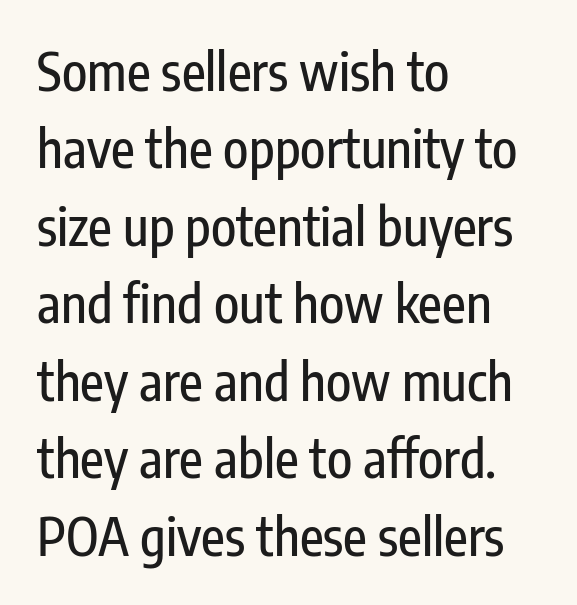
This rendering leaves character spacing at its baseline value. No word sits above an underline. The designer left line spacing at the default. Proportional: the letters do not fall into vertical columns. Horizontally, the lines are justified to the leading edge only. Unlike a traditional serif, this face leaves its strokes unadorned.
